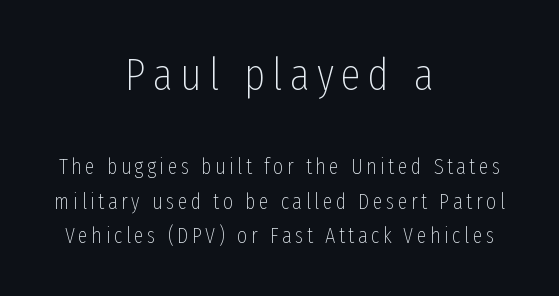
The passage shown begins with its larger block and ends with its smaller one. Compared with a flush-left layout, this one balances lines on the center instead. The passage shown is not underscored anywhere. Students, observe: this is what conventionally led text looks like.
